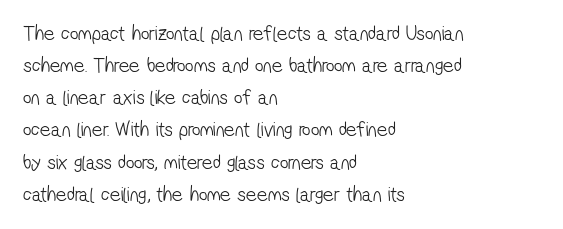
Q: Is the text bold? A: No.
Q: Is the text underlined? A: No.
Q: How is the paragraph aligned? A: Left-aligned.
Q: Is the spacing between letters normal or unusually wide? A: Normal.
Q: Is the spacing between lines tight, normal or loose? A: Normal.
